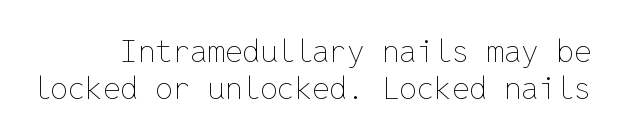
Q: Is the text bold? A: No.
Q: Is the text italic (slanted)? A: No, it is upright.
Q: Is the text underlined? A: No.
Q: Is the spacing between letters normal or unusually wide? A: Normal.
Q: Width (condensed, normal, or wide)? A: Normal.
Q: Stroke contrast? A: Low.
Q: x-height? A: Medium.
Q: Monospaced? A: Yes.
